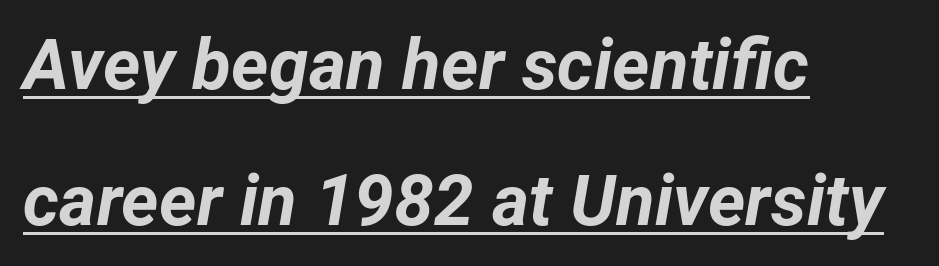
Compared with typical body copy, the letter spacing here is the same. Weight: bold. Each line of the rendering has a horizontal stroke beneath the glyphs. Airy leading. Is the type slanted? Yes — the strokes lean at a clear angle.
